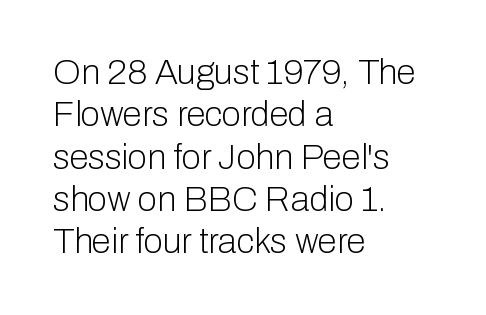
Each letter keeps its own natural width here, so spacing adapts to shape. Horizontal alignment here is leftward, the default for most running prose. The passage shown is typeset with a sans-serif family. No letter is thick-stroked: the sample isn't bold. The specimen reads as upright at a glance. Descenders hang freely into open space.
